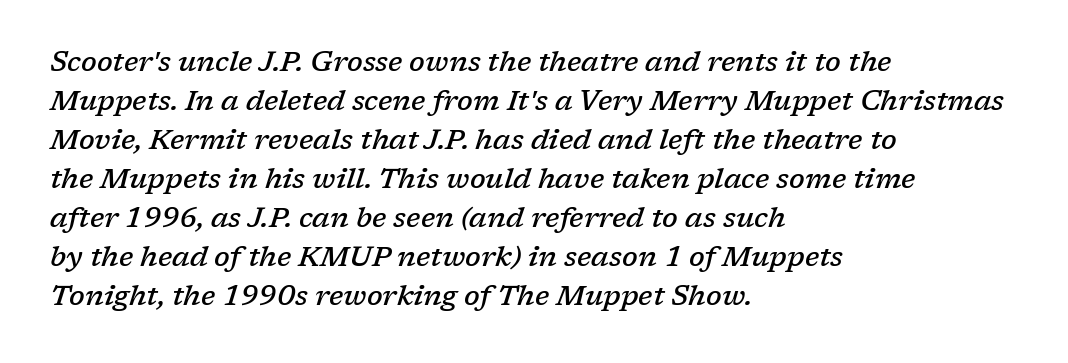
The image shows 28 px semibold serif type, italic (leaning right); set left-aligned, normal line spacing (1.39x), normal letter spacing, not underlined; low stroke contrast and a medium x-height.
